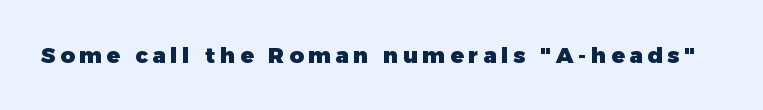
Unlike italic type, these characters show no tilt at all. Between one letter and the next there's a generous, obvious gap. Only glyphs here, with clear space below each row. Every letter is thick-stroked: bold, no question.
